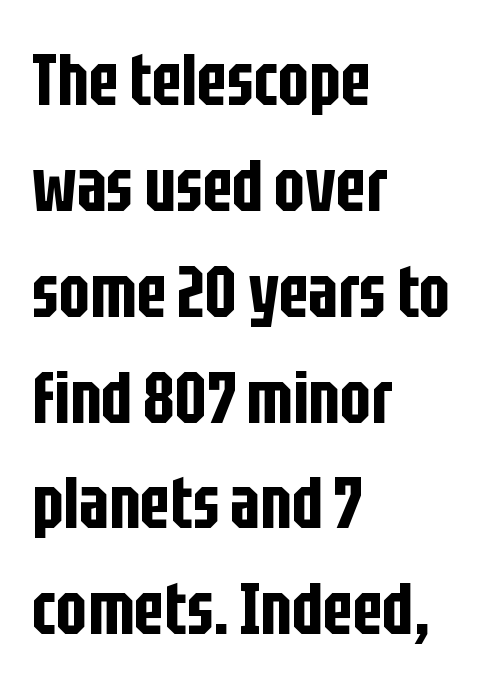
Q: Is the text italic (slanted)? A: No, it is upright.
Q: Is the typeface a serif or a sans-serif typeface? A: Sans-serif.
Q: Is the text underlined? A: No.
Q: How is the paragraph aligned? A: Left-aligned.
Q: Is the spacing between letters normal or unusually wide? A: Normal.
Q: Is the spacing between lines tight, normal or loose? A: Normal.
Q: Width (condensed, normal, or wide)? A: Condensed.
Q: Stroke contrast? A: Low.
Q: x-height? A: Large.
Q: Monospaced? A: No.
